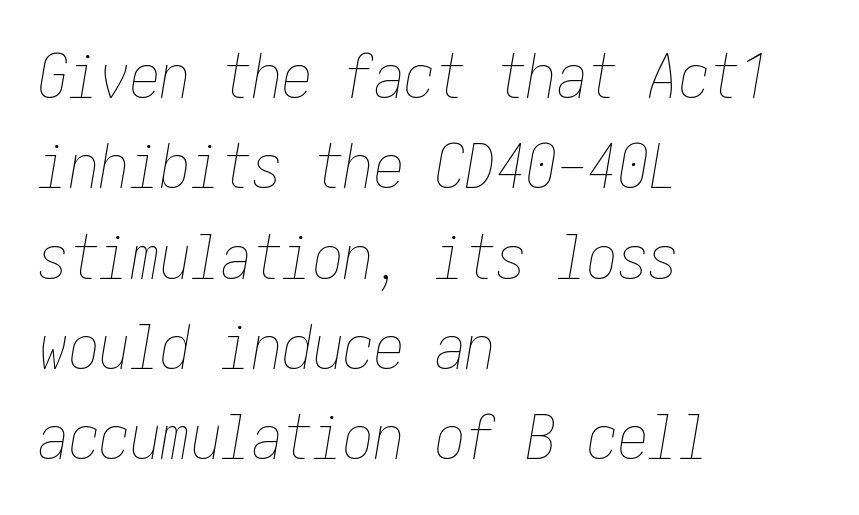
The image shows 61 px thin, condensed type, italic (leaning right); set left-aligned, normal line spacing (1.48x), normal letter spacing, not underlined; low stroke contrast and a medium x-height.
